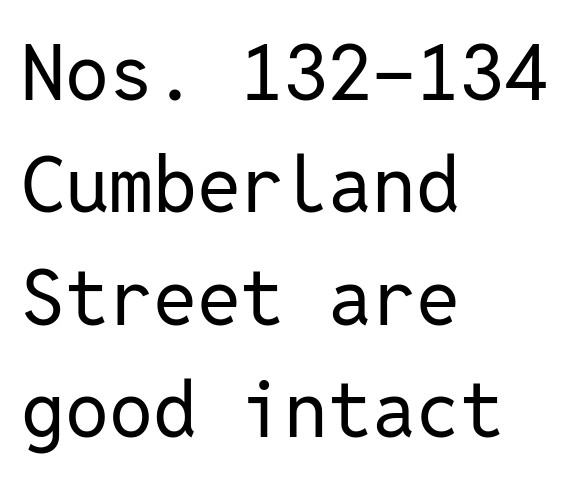
{"serif": "no", "italic": "no", "bold": "no", "weight": "regular", "width": "normal", "stroke_contrast": "low", "x_height": "medium", "monospaced": "yes", "underline": "no", "align": "left", "line_spacing": "normal", "line_spacing_ratio": 1.44, "letter_spacing": "normal", "letter_spacing_em": 0.0, "glyph_px": 78}
